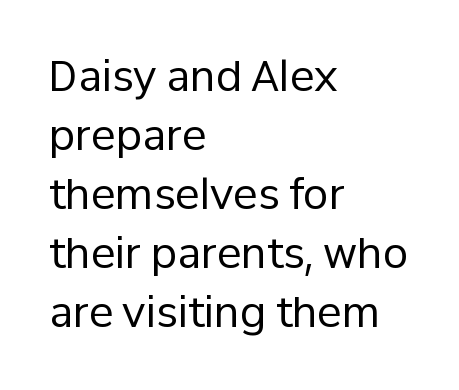
Nothing sits at the stroke ends, so this counts as sans-serif. Letters have the restrained weight of plain body copy at most. Short and long lines alike share a common starting point at left. Style check: upright. This sample keeps an unexceptional amount of space between lines.
